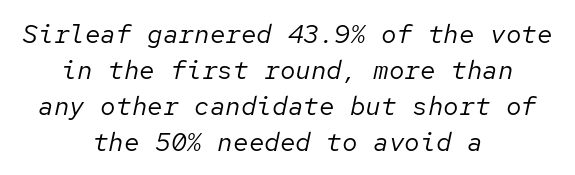
One-word summary of the alignment: center. Weight: regular or lighter. The space beneath each line is pristine and unruled. Notice how descenders clear the ascenders below comfortably — that's standard leading. Tracking value appears to be zero — textbook default spacing.
